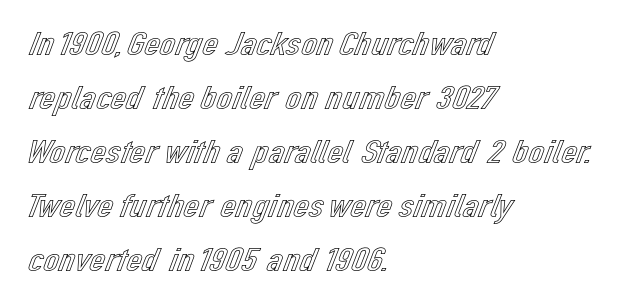
Q: Is the text italic (slanted)? A: Yes.
Q: Is the text underlined? A: No.
Q: How is the paragraph aligned? A: Left-aligned.
Q: Is the spacing between letters normal or unusually wide? A: Normal.
Q: Is the spacing between lines tight, normal or loose? A: Normal.
Q: Width (condensed, normal, or wide)? A: Normal.
Q: x-height? A: Medium.
Q: Monospaced? A: No.
